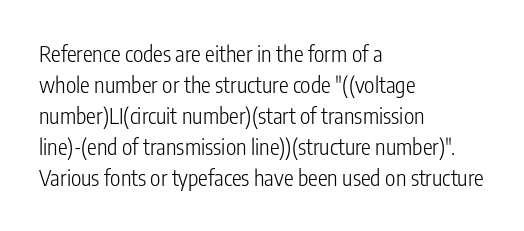
The image shows 22 px text type, upright; set left-aligned, normal line spacing (1.41x), normal letter spacing, not underlined.
